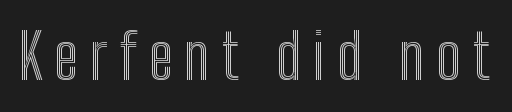
{"italic": "no", "width": "condensed", "x_height": "medium", "monospaced": "no", "underline": "no", "glyph_px": 62}
